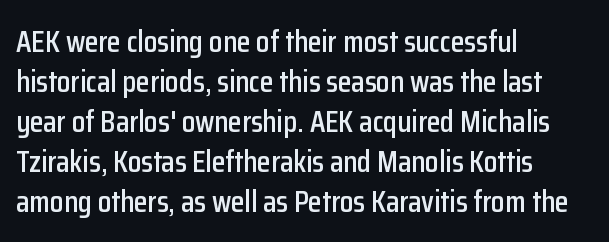
{"serif": "no", "italic": "no", "width": "condensed", "stroke_contrast": "low", "x_height": "medium", "monospaced": "no", "underline": "no", "align": "left", "line_spacing": "normal", "line_spacing_ratio": 1.29, "letter_spacing": "normal", "letter_spacing_em": 0.0, "glyph_px": 31}
